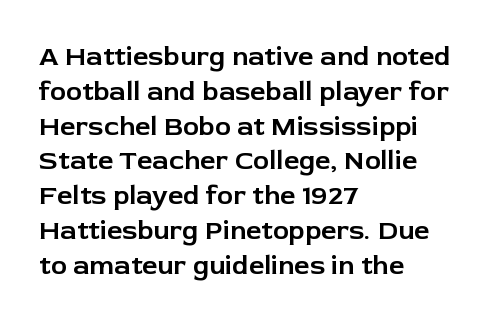
Students, observe: this is what conventionally led text looks like. This sample uses plain, unmodified letter spacing. Nobody drew a line under any word here. The typesetter chose a ragged-right arrangement here. Style check: upright.
